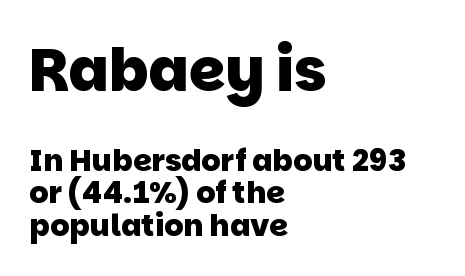
{"serif": "no", "bold": "yes", "weight": "heavy", "width": "normal", "stroke_contrast": "low", "x_height": "large", "monospaced": "no", "underline": "no", "align": "left", "line_spacing": "tight", "line_spacing_ratio": 1.07, "letter_spacing": "normal", "letter_spacing_em": 0.0, "larger_block": "first", "size_ratio": 1.97, "glyph_px": 59}
